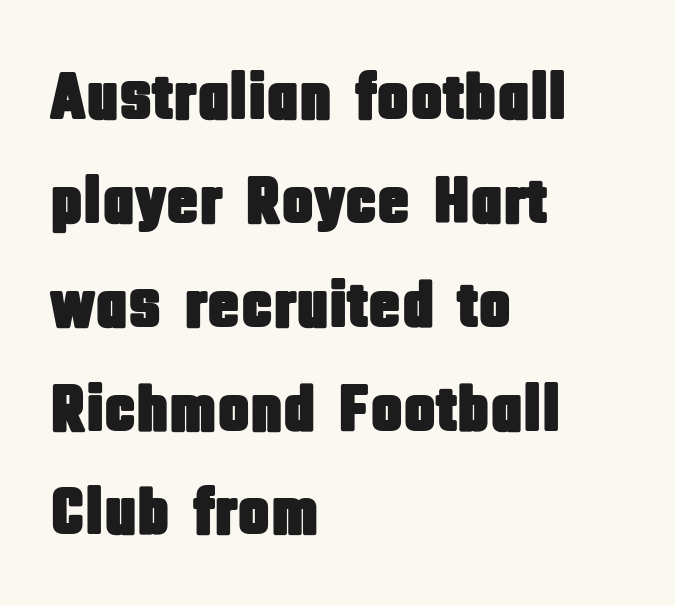
Think of a printed novel: that variable character pitch is what you see here. Is this a sans? Yes — the strokes have no serifs. Ordinary non-slanted type is in use. A typesetter would call this zero additional tracking. Rule under the text: the space is simply empty. The space between consecutive lines is moderate.
